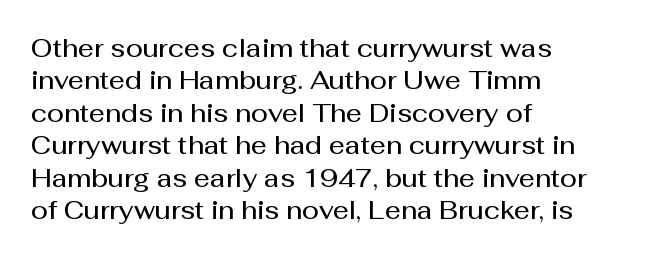
Q: Is the text bold? A: Semi-bold.
Q: Is the text italic (slanted)? A: No, it is upright.
Q: Is the text underlined? A: No.
Q: How is the paragraph aligned? A: Left-aligned.
Q: Is the spacing between letters normal or unusually wide? A: Normal.
Q: Is the spacing between lines tight, normal or loose? A: Normal.
